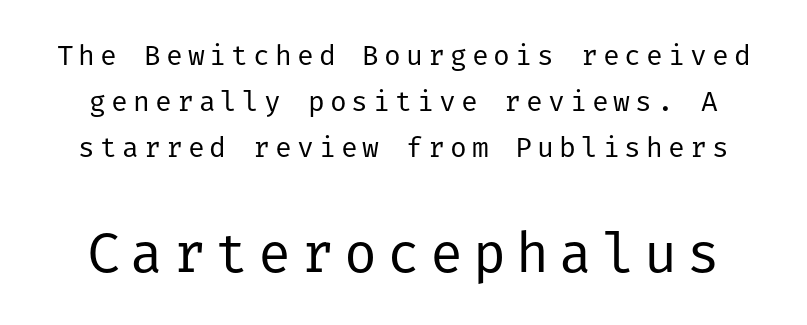
The image shows 55 px regular-weight sans-serif type, upright; set normal line spacing (1.64x), not underlined; the second (bottom) block is 1.96x larger; low stroke contrast and a medium x-height.
